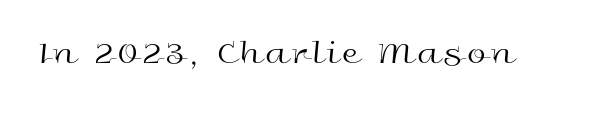
The font's upright variant was chosen for this text. Rule under the text: the space is simply empty. The face used here is proportionally spaced, like ordinary book or web type. No extra ink here — the face is not bold. The text was rendered using a sans face with plain stroke endings.
